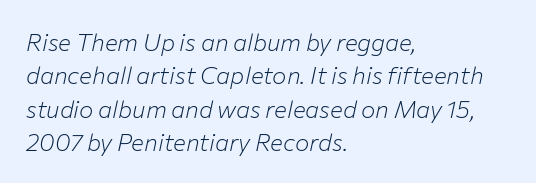
{"italic": "yes", "lean": "right", "slant_degrees": 12, "bold": "no", "underline": "no", "align": "left", "line_spacing": "normal", "line_spacing_ratio": 1.39, "letter_spacing": "normal", "letter_spacing_em": 0.0, "glyph_px": 24}
